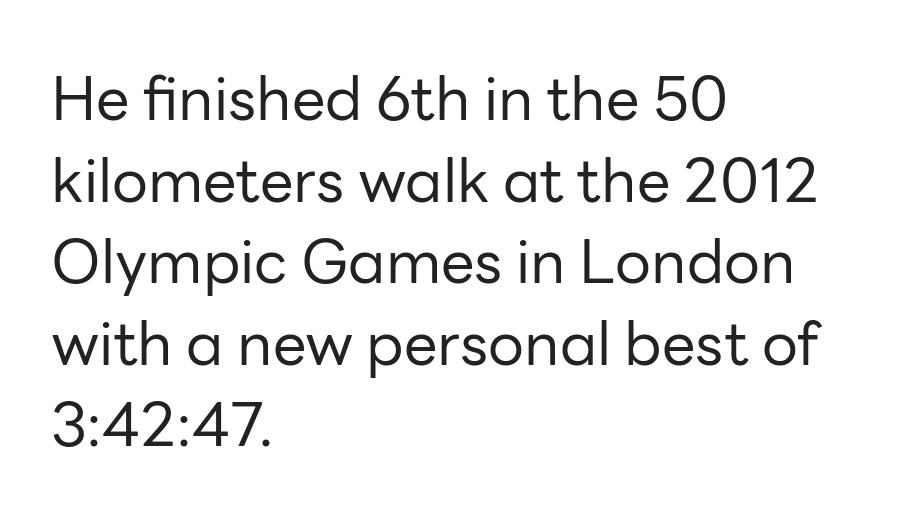
{"serif": "no", "italic": "no", "bold": "no", "weight": "regular", "width": "normal", "stroke_contrast": "low", "x_height": "medium", "monospaced": "no", "underline": "no", "align": "left", "line_spacing": "normal", "line_spacing_ratio": 1.36, "letter_spacing": "normal", "letter_spacing_em": 0.0, "glyph_px": 60}
